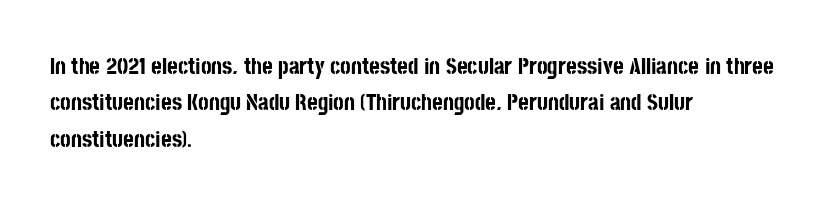
The image shows 23 px bold type, upright; set left-aligned, normal line spacing (1.58x), normal letter spacing, not underlined.
